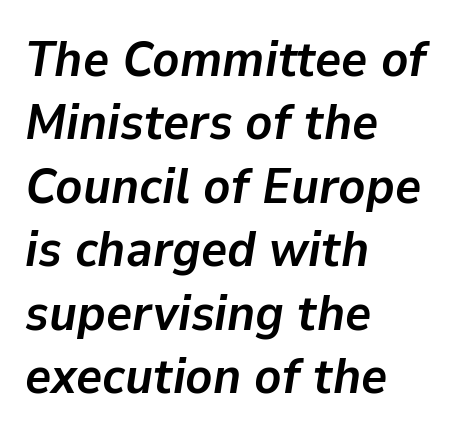
One glance says typical: line gaps are just what's usual. Which margin do the lines hug? The left one — the right edge is uneven. Note the varied advance widths — an 'i' is clearly narrower than an 'm'. Posture: slanted.
